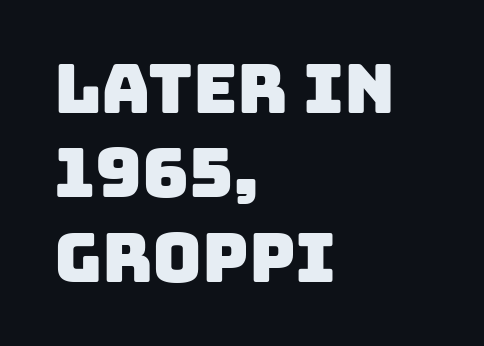
{"serif": "no", "width": "normal", "stroke_contrast": "low", "x_height": "large", "monospaced": "no", "underline": "no", "align": "left", "line_spacing_ratio": 1.24, "letter_spacing": "normal", "letter_spacing_em": 0.0, "glyph_px": 68}
